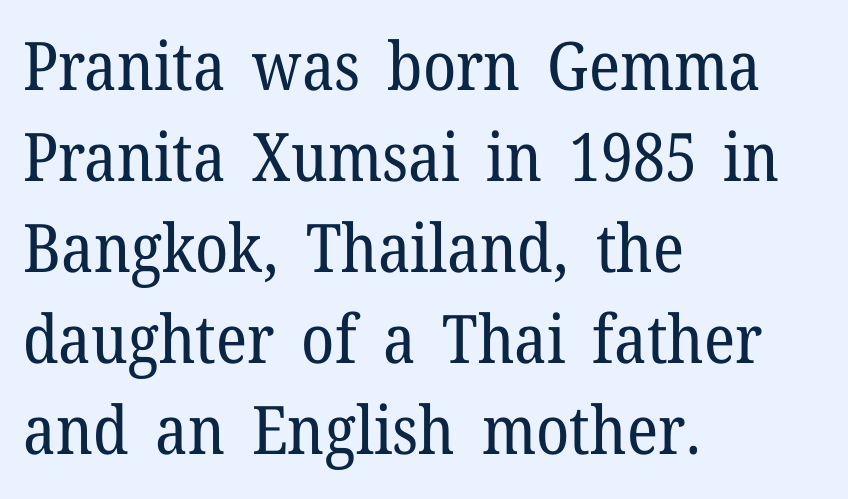
Q: Is the text bold? A: No.
Q: Is the text italic (slanted)? A: No, it is upright.
Q: Is the typeface a serif or a sans-serif typeface? A: Serif.
Q: Is the text underlined? A: No.
Q: How is the paragraph aligned? A: Left-aligned.
Q: Is the spacing between letters normal or unusually wide? A: Normal.
Q: Is the spacing between lines tight, normal or loose? A: Normal.
Q: Width (condensed, normal, or wide)? A: Normal.
Q: Stroke contrast? A: Low.
Q: x-height? A: Medium.
Q: Monospaced? A: No.
